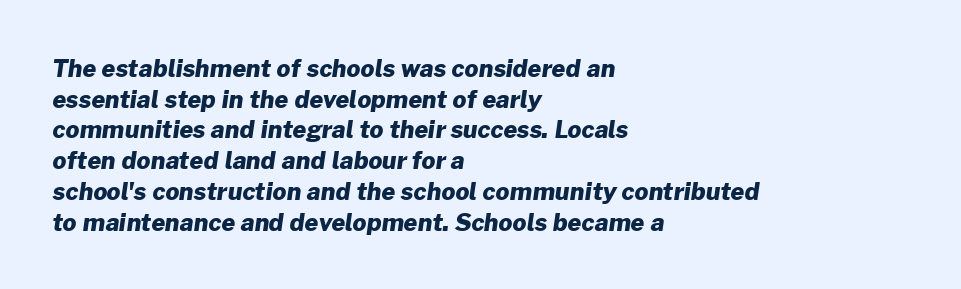
Q: Is the text bold? A: Yes.
Q: Is the text underlined? A: No.
Q: How is the paragraph aligned? A: Left-aligned.
Q: Is the spacing between letters normal or unusually wide? A: Normal.
Q: Is the spacing between lines tight, normal or loose? A: Normal.
